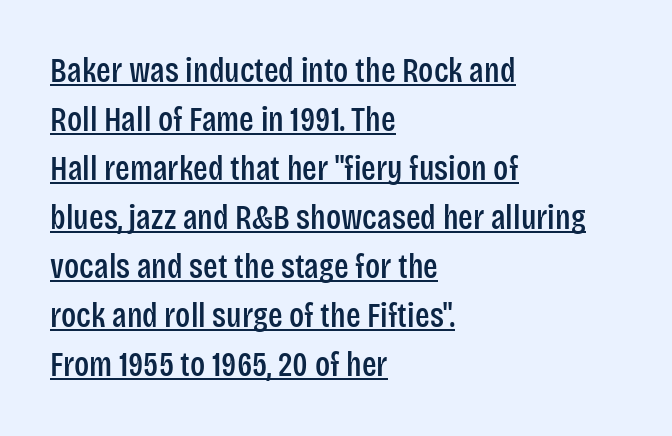
Q: Is the text italic (slanted)? A: No, it is upright.
Q: Is the typeface a serif or a sans-serif typeface? A: Sans-serif.
Q: Is the text underlined? A: Yes.
Q: How is the paragraph aligned? A: Left-aligned.
Q: Is the spacing between letters normal or unusually wide? A: Normal.
Q: Is the spacing between lines tight, normal or loose? A: Normal.
Q: Width (condensed, normal, or wide)? A: Condensed.
Q: Stroke contrast? A: Low.
Q: x-height? A: Large.
Q: Monospaced? A: No.
